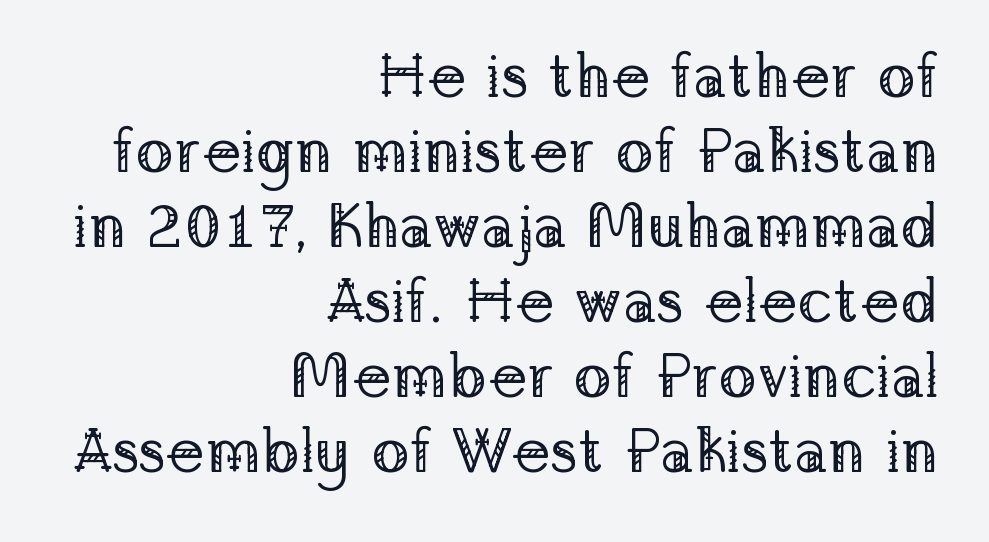
These glyphs show unthickened strokes, regular width or finer. Nope, not italic — everything's standing straight. This sample uses plain, unmodified letter spacing. In terms of letterform style, serifs are clearly present. The letters advance in unequal steps, a hallmark of proportional type. Nobody drew a line under any word here.
